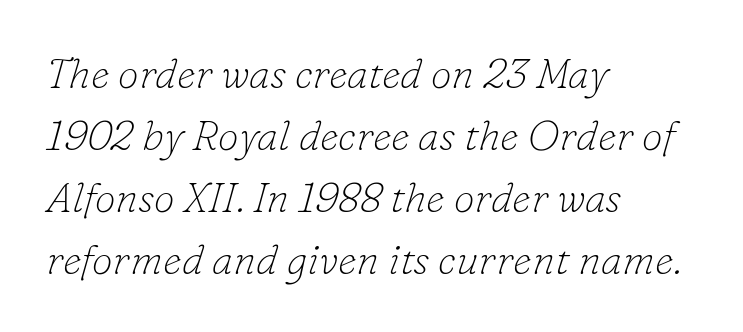
The vertical gap from one line to the next is medium. The letters are slanted; this is an italic face. Note the varied advance widths — an 'i' is clearly narrower than an 'm'. These lines keep a tight, regular rhythm from letter to letter.
